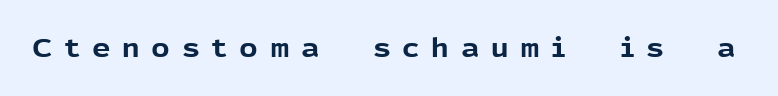
{"italic": "no", "bold": "yes", "underline": "no", "letter_spacing": "wide", "letter_spacing_em": 0.44, "glyph_px": 26}
